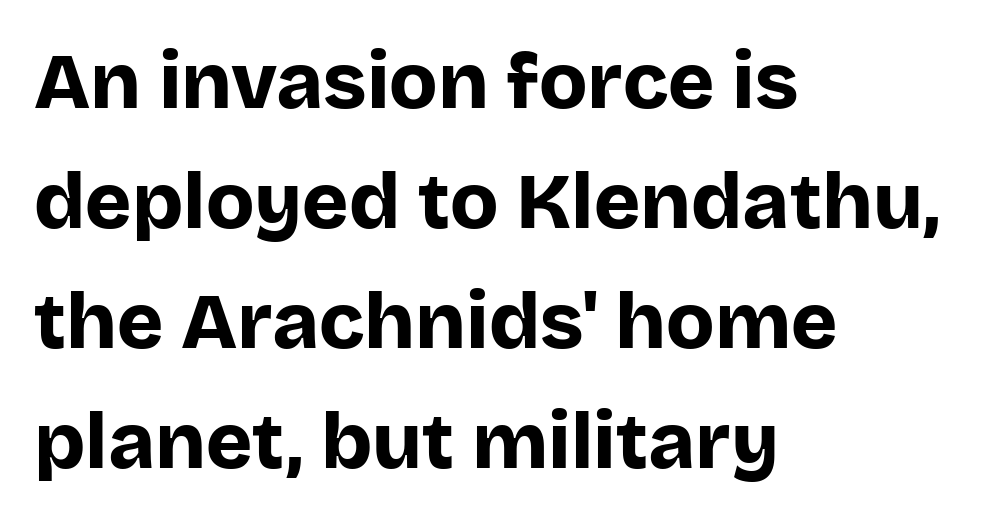
Inter-character spacing is left at the font's built-in metrics. The foot of each line stays bare and open. The text was rendered using a sans face with plain stroke endings. The rows are spaced the way most documents space them. The letters stand straight up with perfectly vertical stems. If you drew a ruler down the left edge, every line would touch it.
